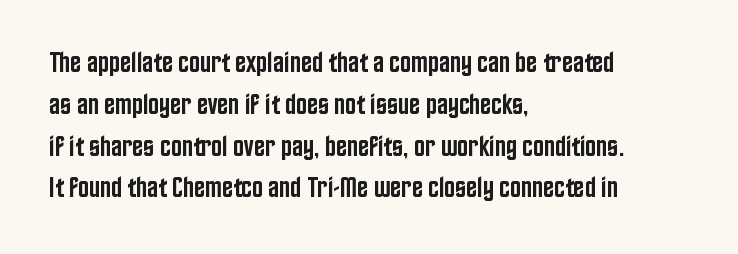
The image shows 29 px semibold, condensed sans-serif type, upright; set left-aligned, normal line spacing (1.44x), normal letter spacing, not underlined; low stroke contrast and a large x-height.
